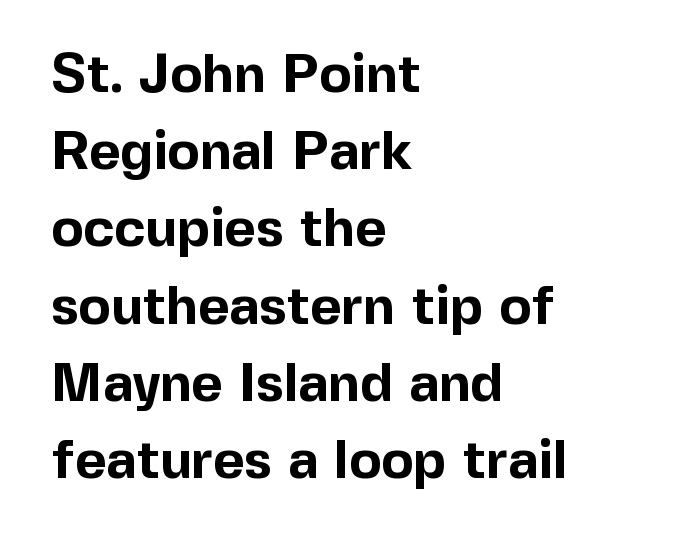
The typesetting leans heavy: a genuine bold. Every stem runs plumb, perpendicular to the baseline. A clean baseline with only descenders dipping below it. Think of a printed novel: that variable character pitch is what you see here. The gaps between neighbouring characters are ordinary and unremarkable. Are there feet on the stems? There aren't — it's a sans.
